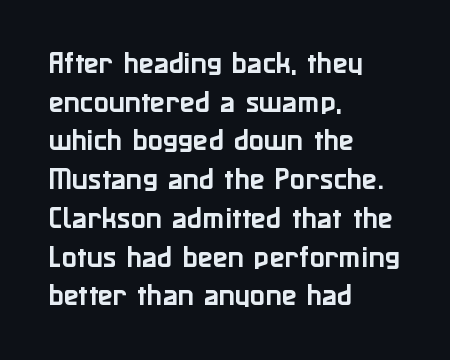
Inter-character spacing is left at the font's built-in metrics. Quick note: underline off. Horizontal alignment here is leftward, the default for most running prose. Posture: vertical. Line spacing here is normal.
